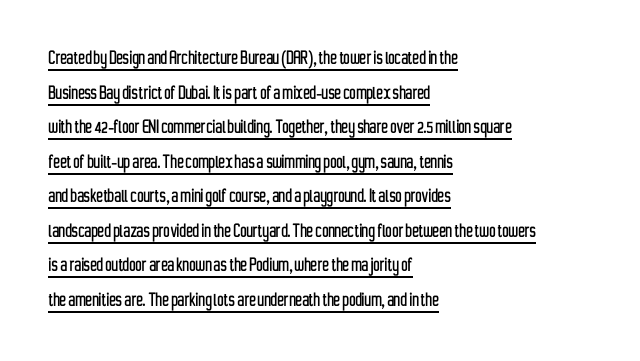
{"italic": "no", "underline": "yes", "align": "left", "line_spacing": "normal", "line_spacing_ratio": 1.57, "letter_spacing": "normal", "letter_spacing_em": 0.0, "glyph_px": 22}
